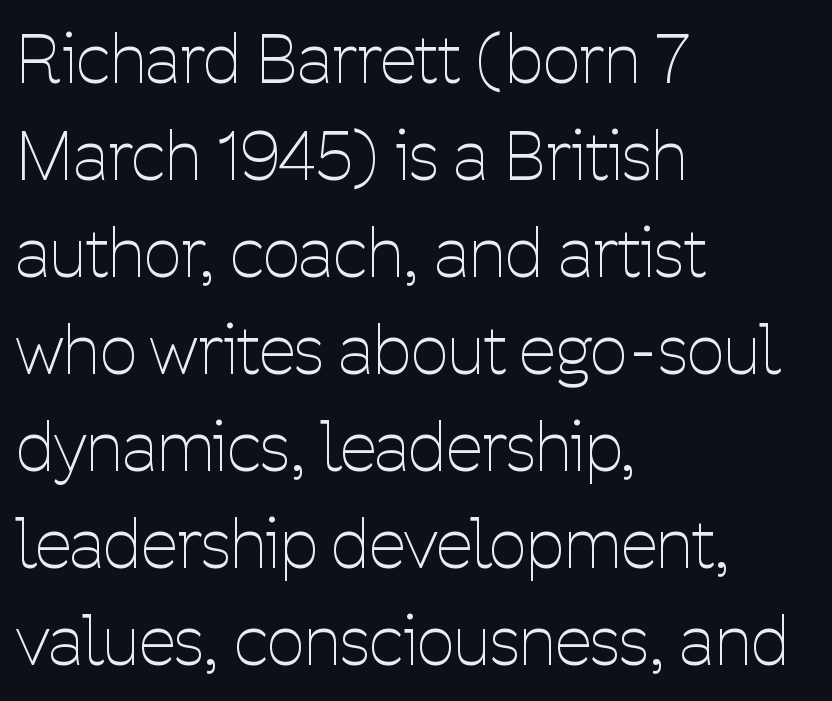
Characters remain perfectly vertical along every line. Stroke terminals: plain, sans-serif. Short and long lines alike share a common starting point at left. Spacing between characters is what you'd get straight out of the box.
